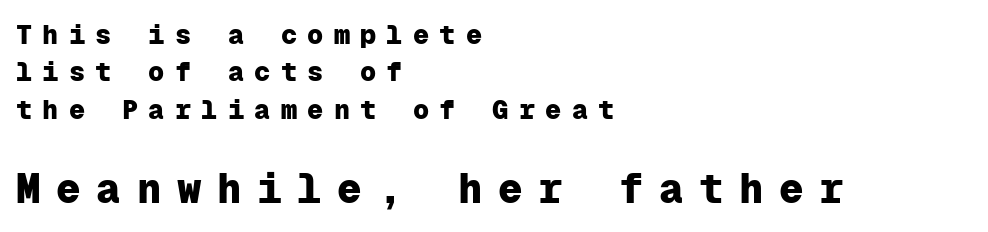
{"serif": "no", "italic": "no", "bold": "yes", "weight": "heavy", "width": "normal", "stroke_contrast": "low", "x_height": "medium", "monospaced": "yes", "underline": "no", "align": "left", "line_spacing": "normal", "line_spacing_ratio": 1.38, "letter_spacing": "wide", "letter_spacing_em": 0.38, "larger_block": "second", "size_ratio": 1.52, "glyph_px": 41}
